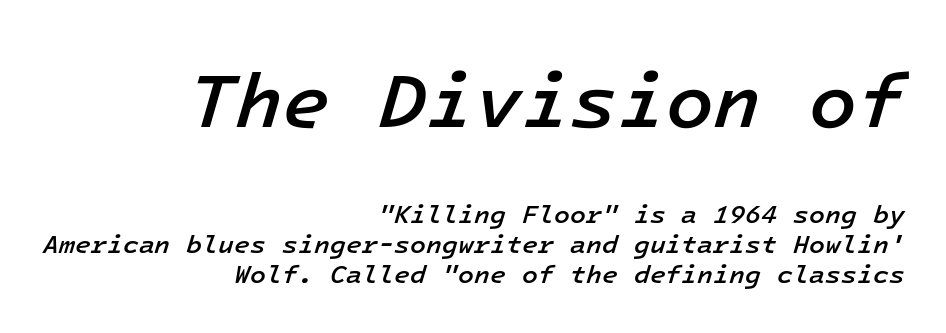
Q: Is the text bold? A: Semi-bold.
Q: Is the text italic (slanted)? A: Yes, it leans right by about 16 degrees.
Q: Is the text underlined? A: No.
Q: How is the paragraph aligned? A: Right-aligned.
Q: Is the spacing between letters normal or unusually wide? A: Normal.
Q: Which block of text is set in a larger size, the first (top) or the second (bottom)? A: The first (top) one.
Q: Width (condensed, normal, or wide)? A: Normal.
Q: Stroke contrast? A: Low.
Q: x-height? A: Medium.
Q: Monospaced? A: Yes.
